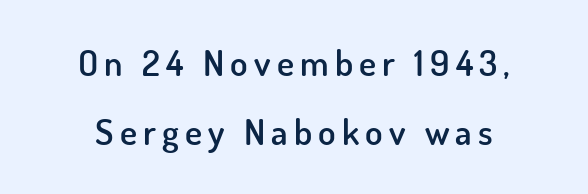
{"serif": "no", "italic": "no", "bold": "semi", "weight": "semibold", "width": "normal", "stroke_contrast": "low", "x_height": "small", "monospaced": "no", "underline": "no", "align": "center", "line_spacing": "loose", "line_spacing_ratio": 1.93, "glyph_px": 36}
